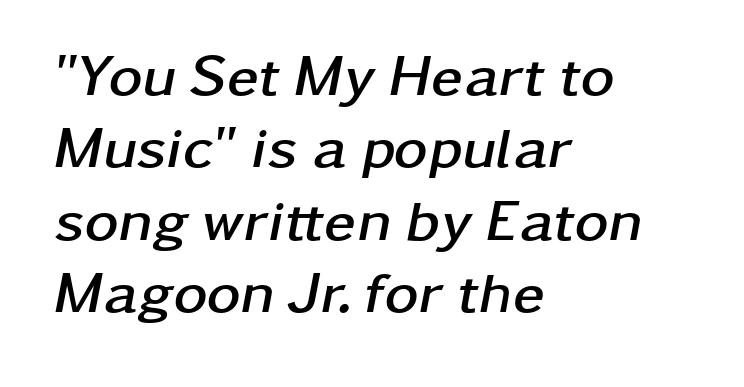
{"italic": "yes", "lean": "right", "slant_degrees": 11, "bold": "yes", "weight": "semibold", "width": "wide", "stroke_contrast": "low", "x_height": "medium", "monospaced": "no", "underline": "no", "align": "left", "line_spacing": "normal", "line_spacing_ratio": 1.25, "letter_spacing": "normal", "letter_spacing_em": 0.0, "glyph_px": 58}
